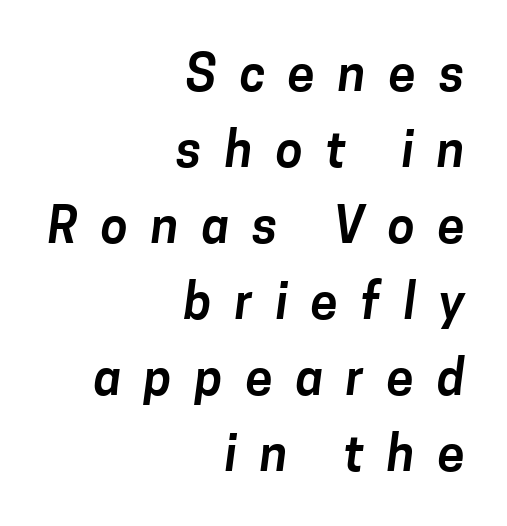
Q: Is the typeface a serif or a sans-serif typeface? A: Sans-serif.
Q: Is the text underlined? A: No.
Q: How is the paragraph aligned? A: Right-aligned.
Q: Is the spacing between letters normal or unusually wide? A: Unusually wide.
Q: Is the spacing between lines tight, normal or loose? A: Normal.
Q: Width (condensed, normal, or wide)? A: Normal.
Q: Stroke contrast? A: Low.
Q: x-height? A: Medium.
Q: Monospaced? A: No.
